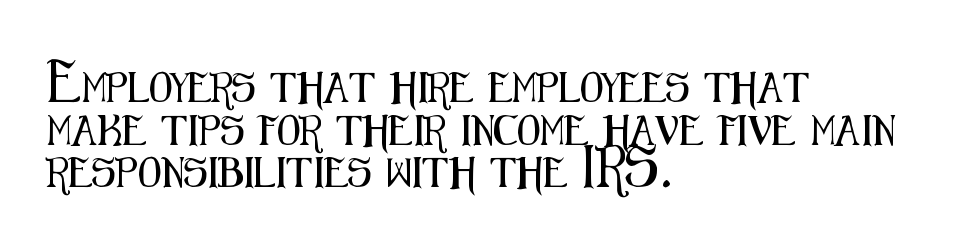
The typography opts for an upright posture over an oblique one. Is this a fixed-width face? No — the glyphs have proportional, varying widths. Words float on clear page, feet unadorned. Compared with typical paragraphs, the rows here are spaced about the same. The line texture is even and compact thanks to regular tracking.
